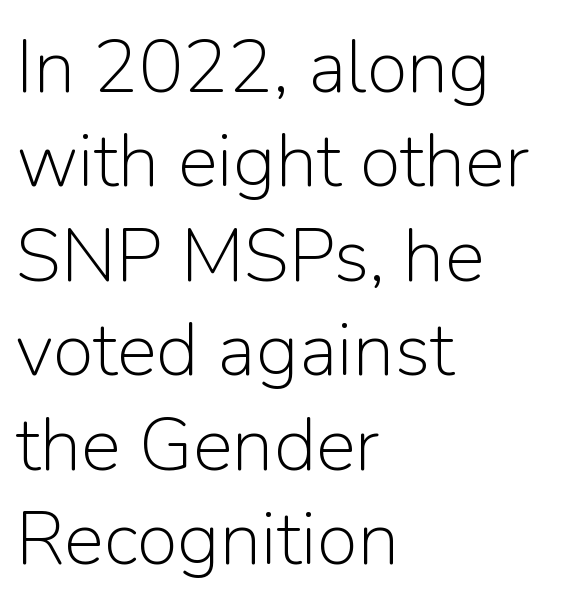
The image shows 75 px light sans-serif type, upright; set left-aligned, normal line spacing (1.26x), normal letter spacing, not underlined; low stroke contrast and a medium x-height.
